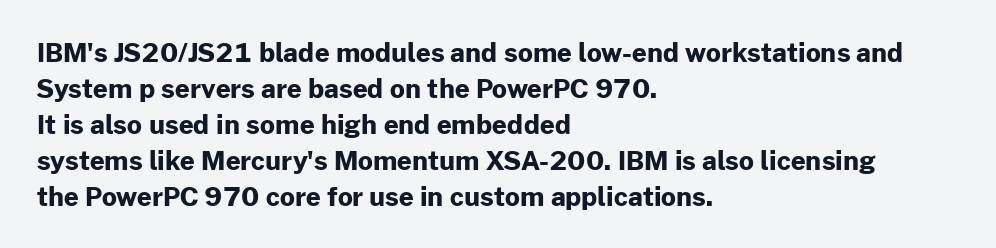
Weight: bold. Inter-character spacing is left at the font's built-in metrics. Check the space under the baseline: it is left empty. These lines sit exactly where default settings would place them. Compared with a centered layout, this one pins lines to the left instead.
